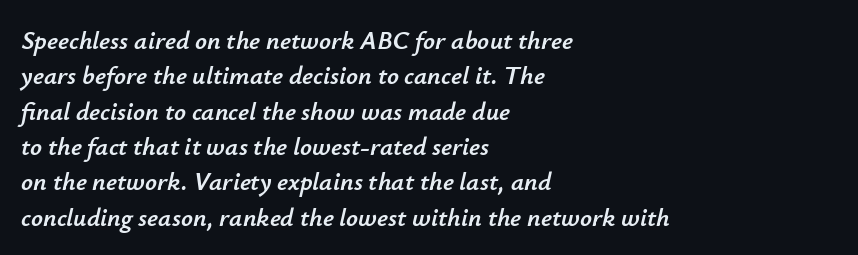
Spacing between characters is what you'd get straight out of the box. In CSS terms this would be text-align: left. Tall strokes in this sample are angled rather than plumb. Successive baselines arrive at the customary interval. The foot of each line stays bare and open.
